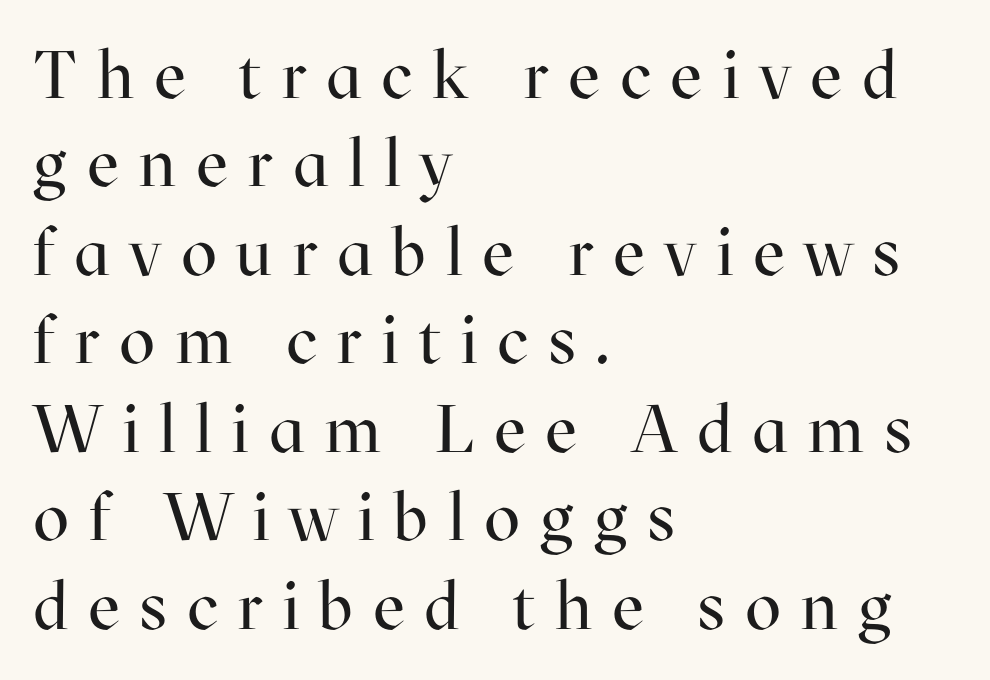
Layout note: lines flush left. Compared with a typical body face, this is equally light or lighter still. The strip under each line holds only bare page. The letters are spread apart with noticeably loose tracking. Varying glyph widths throughout — classic text-font behaviour. Does the leading feel generous? No, just average.
